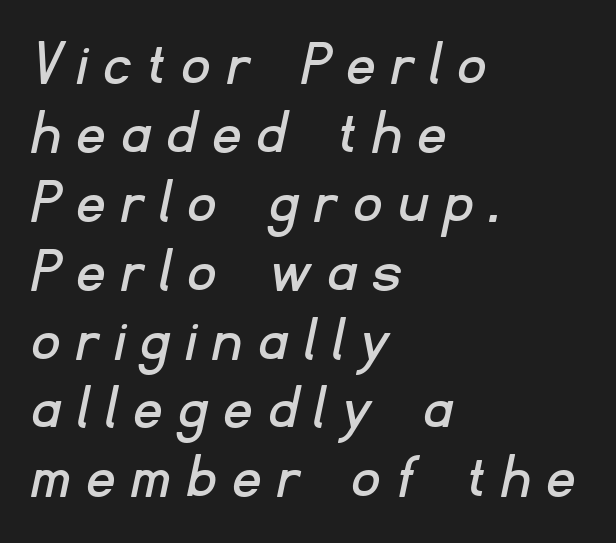
The image shows 65 px sans-serif type; set left-aligned, tight line spacing (1.06x), unusually wide letter spacing (+0.29 em), not underlined; low stroke contrast and a small x-height.
